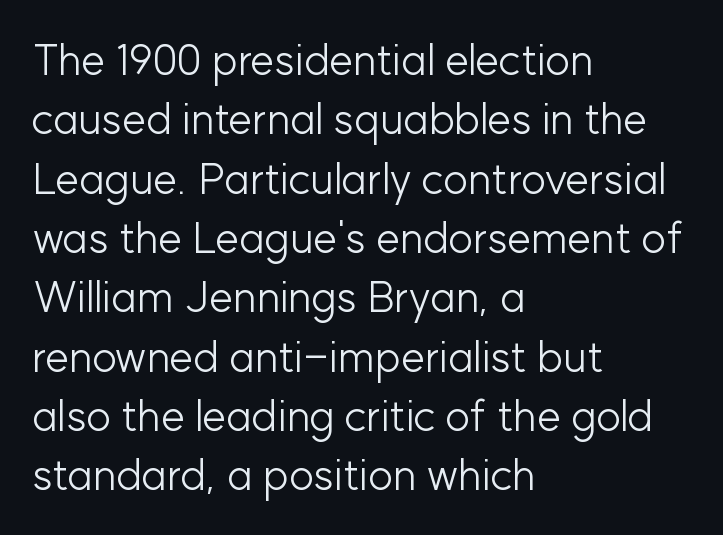
Q: Is the text bold? A: No.
Q: Is the text italic (slanted)? A: No, it is upright.
Q: Is the typeface a serif or a sans-serif typeface? A: Sans-serif.
Q: Is the text underlined? A: No.
Q: How is the paragraph aligned? A: Left-aligned.
Q: Is the spacing between letters normal or unusually wide? A: Normal.
Q: Is the spacing between lines tight, normal or loose? A: Normal.
Q: Width (condensed, normal, or wide)? A: Normal.
Q: Stroke contrast? A: Low.
Q: x-height? A: Medium.
Q: Monospaced? A: No.
